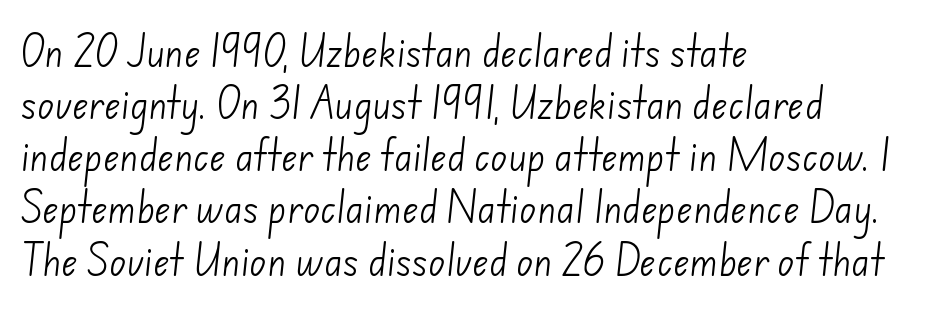
Nobody touched the tracking dial on this one. If you measured baseline to baseline, you'd find a middling distance. Horizontal alignment here is leftward, the default for most running prose. Unbolded letterforms with no extra heft. Underline: absent.
